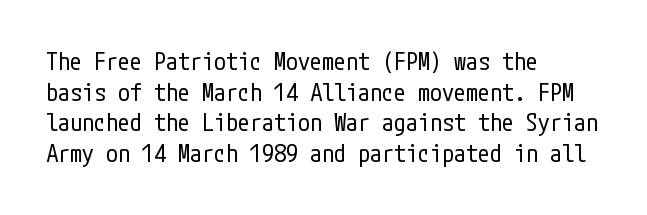
Is the type heavy? It reads as light-to-regular instead. Leftover space on each line is placed entirely after the last word. Characters follow at the spacing the type designer built in. The passage shown stacks its lines at a standard gap.
